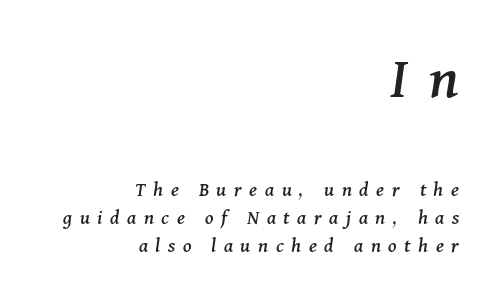
Q: Is the text italic (slanted)? A: Yes, it leans right by about 11 degrees.
Q: Is the typeface a serif or a sans-serif typeface? A: Serif.
Q: Is the text underlined? A: No.
Q: How is the paragraph aligned? A: Right-aligned.
Q: Is the spacing between letters normal or unusually wide? A: Unusually wide.
Q: Is the spacing between lines tight, normal or loose? A: Normal.
Q: Which block of text is set in a larger size, the first (top) or the second (bottom)? A: The first (top) one.
Q: Width (condensed, normal, or wide)? A: Normal.
Q: Stroke contrast? A: Medium.
Q: x-height? A: Medium.
Q: Monospaced? A: No.
